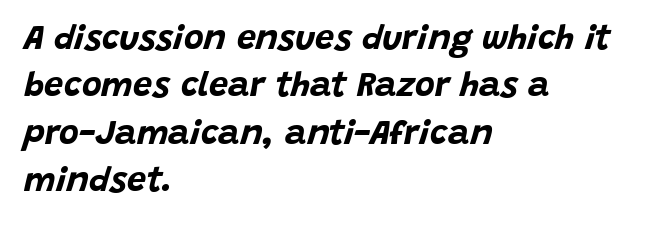
Regular leading. Caption: bold face, heavy strokes. These lines are rendered in a variable-pitch font. Quick note: underline off. Default kerning and tracking; the words read as compact shapes. Every character sits at an angle, as italics do.
